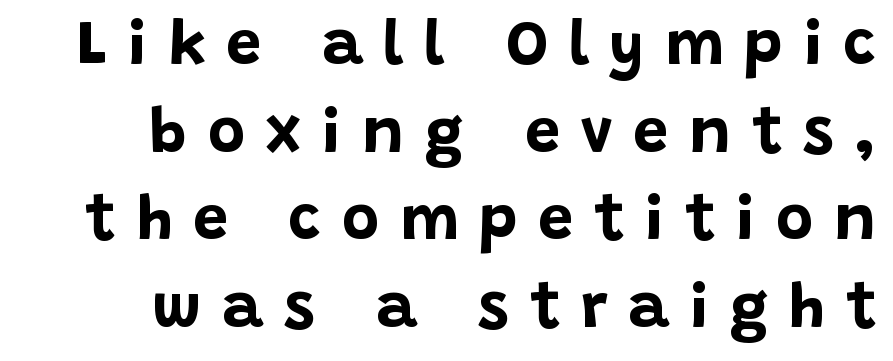
The image shows 63 px bold sans-serif type, upright; set right-aligned, normal line spacing (1.39x), unusually wide letter spacing (+0.33 em), not underlined; low stroke contrast and a large x-height.
